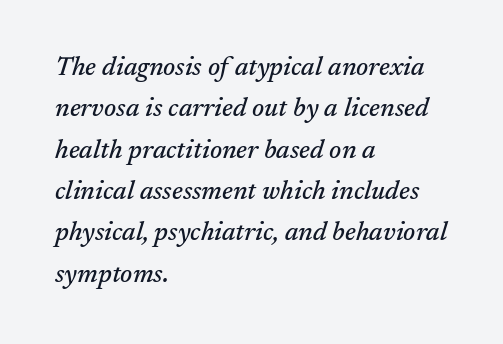
The image shows 26 px text type, italic (leaning right); set left-aligned, normal line spacing (1.59x), normal letter spacing, not underlined.
